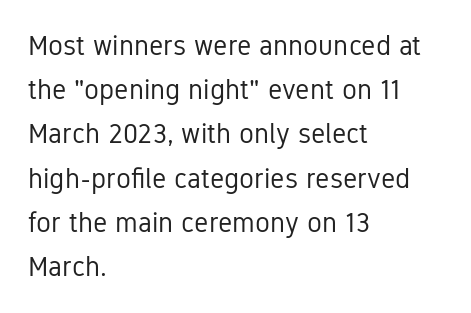
The image shows 28 px regular-weight, condensed sans-serif type, upright; set left-aligned, normal line spacing (1.58x), normal letter spacing, not underlined; low stroke contrast and a medium x-height.
